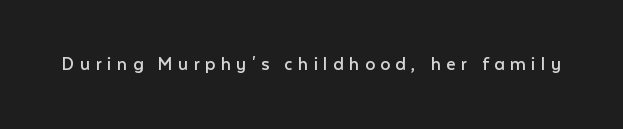
Q: Is the text bold? A: No.
Q: Is the text italic (slanted)? A: No, it is upright.
Q: Is the text underlined? A: No.
Q: Is the spacing between letters normal or unusually wide? A: Unusually wide.
